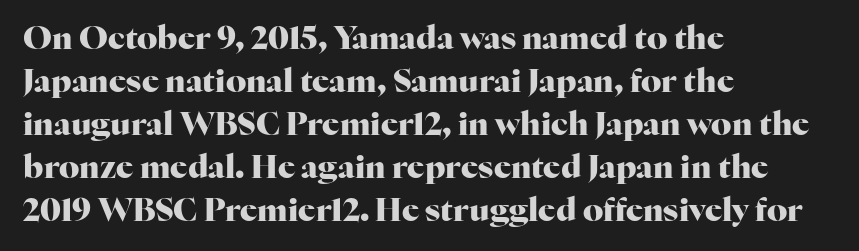
Q: Is the text bold? A: Yes.
Q: Is the text italic (slanted)? A: No, it is upright.
Q: Is the typeface a serif or a sans-serif typeface? A: Serif.
Q: Is the text underlined? A: No.
Q: How is the paragraph aligned? A: Left-aligned.
Q: Is the spacing between letters normal or unusually wide? A: Normal.
Q: Is the spacing between lines tight, normal or loose? A: Normal.
Q: Width (condensed, normal, or wide)? A: Normal.
Q: Stroke contrast? A: High.
Q: x-height? A: Medium.
Q: Monospaced? A: No.
